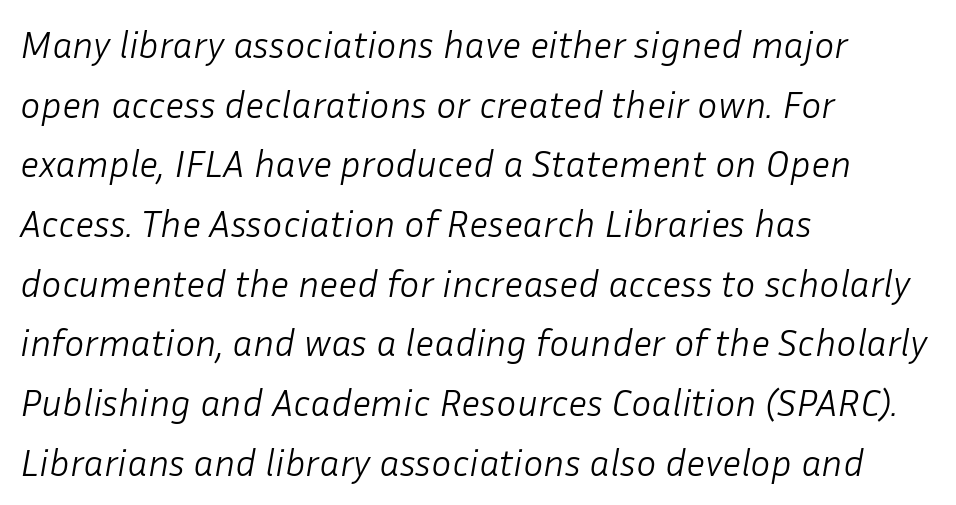
Q: Is the text bold? A: No.
Q: Is the text italic (slanted)? A: Yes, it leans right by about 10 degrees.
Q: Is the text underlined? A: No.
Q: How is the paragraph aligned? A: Left-aligned.
Q: Is the spacing between letters normal or unusually wide? A: Normal.
Q: Is the spacing between lines tight, normal or loose? A: Normal.
Q: Width (condensed, normal, or wide)? A: Normal.
Q: Stroke contrast? A: Low.
Q: x-height? A: Medium.
Q: Monospaced? A: No.
